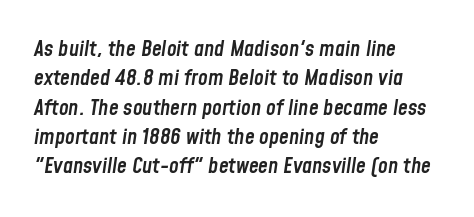
A clean baseline with only descenders dipping below it. If you drew a line through each stem, it would be angled. Is the type bold? Partly — it's a semibold, heavier than regular but not fully bold. The paragraph shown leans on its left margin.
